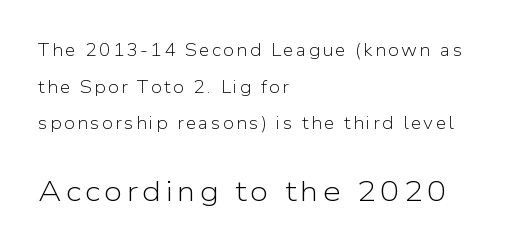
No chunkiness to these letters — they're not bold. Small over large — that's the arrangement of the two blocks here. If you measured baseline to baseline, you'd find a long distance. Looks like regular typesetting: each glyph gets only the width it needs. Italic: no, the glyphs are upright roman. The lines are quadded left.
